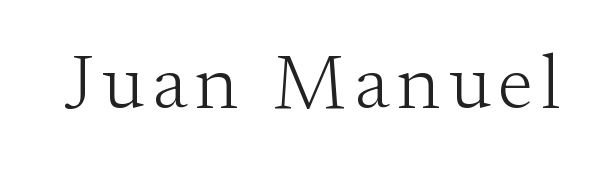
Posture: upright roman. Examine the stroke ends and you'll spot serifs. Only glyphs here, with clear space below each row. Each letter keeps its own natural width here, so spacing adapts to shape. Weight: not bold — regular or lighter.
